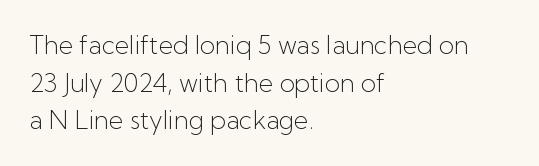
The image shows 25 px text type, upright; set left-aligned, normal line spacing (1.51x), normal letter spacing, not underlined.
